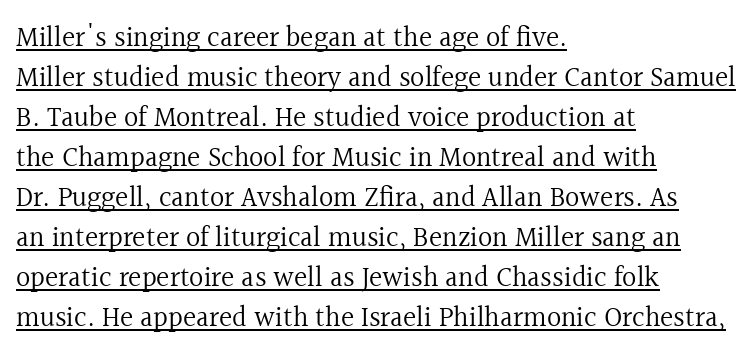
Whoever set this chose a conventional vertical rhythm. The designer went with a serif here, giving each stem small feet. Note the varied advance widths — an 'i' is clearly narrower than an 'm'. Stroke mass is kept to a normal reading level or below. Unlike italic type, these characters show no tilt at all.
